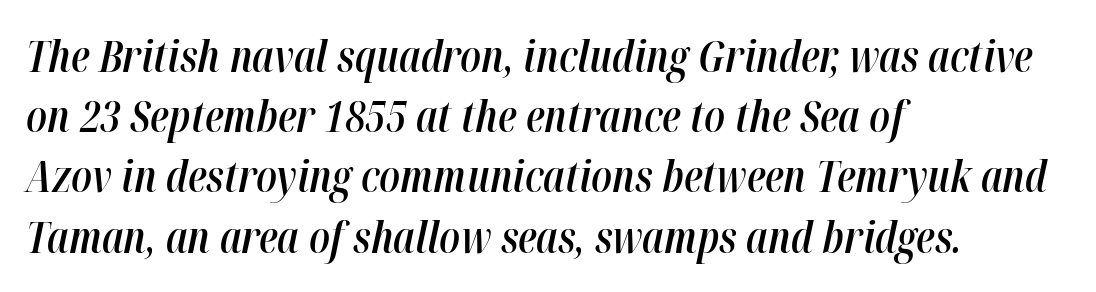
The image shows 43 px semibold, condensed type, italic (leaning right); set left-aligned, normal line spacing (1.4x), normal letter spacing, not underlined; high stroke contrast and a medium x-height.
